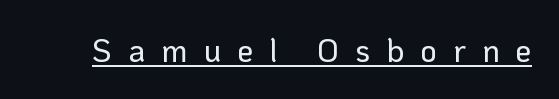
You could not count columns in this text — the font is proportionally spaced. Ascenders rise straight up at ninety degrees. The face used here is rendered with a markedly widened letterfit. Underlining? Definitely there. Examine the stroke ends and you'll find no serifs.
